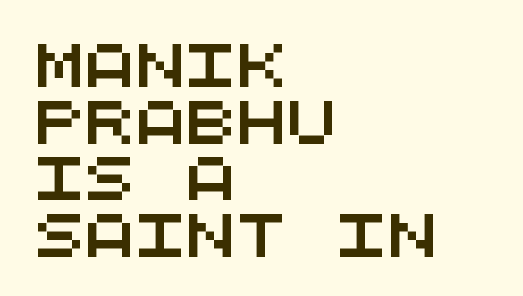
{"serif": "no", "width": "wide", "stroke_contrast": "medium", "x_height": "large", "monospaced": "yes", "underline": "no", "align": "left", "line_spacing": "normal", "line_spacing_ratio": 1.35, "letter_spacing": "normal", "letter_spacing_em": 0.0, "glyph_px": 42}
